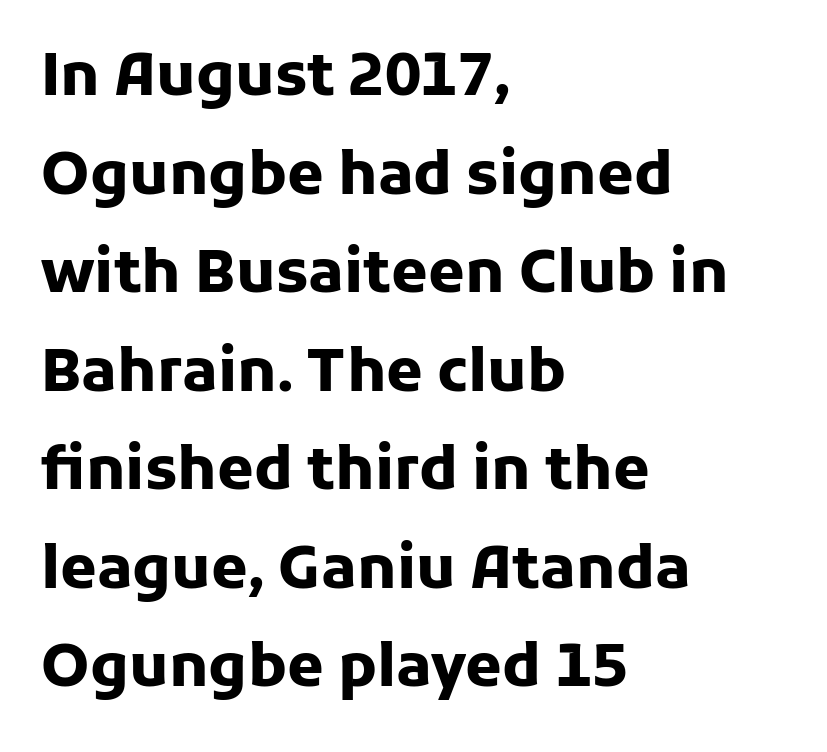
{"serif": "no", "italic": "no", "bold": "yes", "weight": "heavy", "width": "normal", "stroke_contrast": "low", "x_height": "medium", "monospaced": "no", "underline": "no", "align": "left", "line_spacing": "normal", "line_spacing_ratio": 1.67, "letter_spacing": "normal", "letter_spacing_em": 0.0, "glyph_px": 59}
